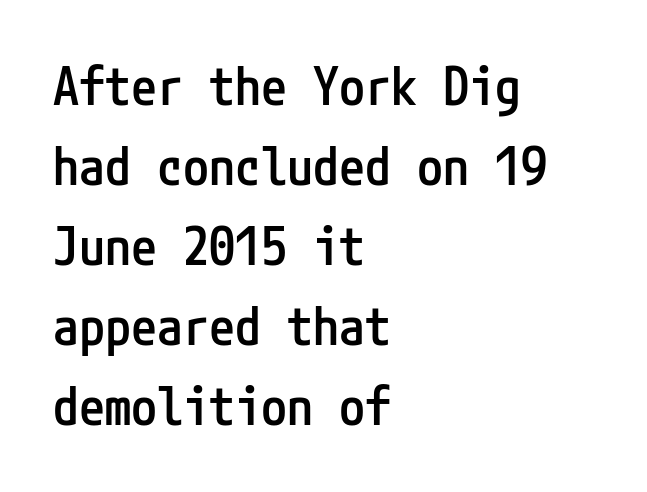
{"serif": "no", "italic": "no", "bold": "semi", "weight": "semibold", "width": "condensed", "stroke_contrast": "low", "x_height": "medium", "underline": "no", "align": "left", "line_spacing": "normal", "line_spacing_ratio": 1.54, "letter_spacing": "normal", "letter_spacing_em": 0.0, "glyph_px": 52}
